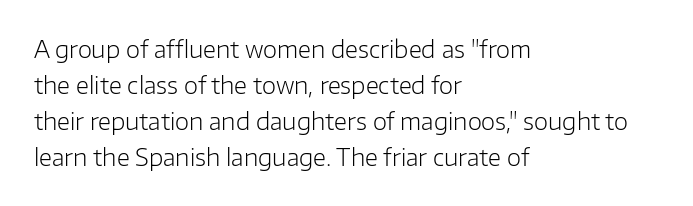
The image shows 23 px text type, upright; set left-aligned, normal line spacing (1.56x), normal letter spacing, not underlined.
